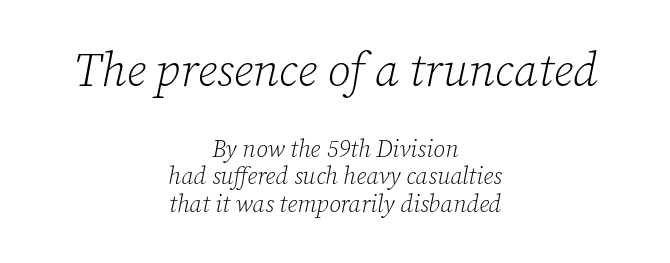
Layout note: lines centered. Does the bottom block carry the larger type? No, the top block does. On a weight scale, this lands at 450 or below. The face used here is proportionally spaced, like ordinary book or web type. Baseline-to-baseline distance is barely more than the letter height.
